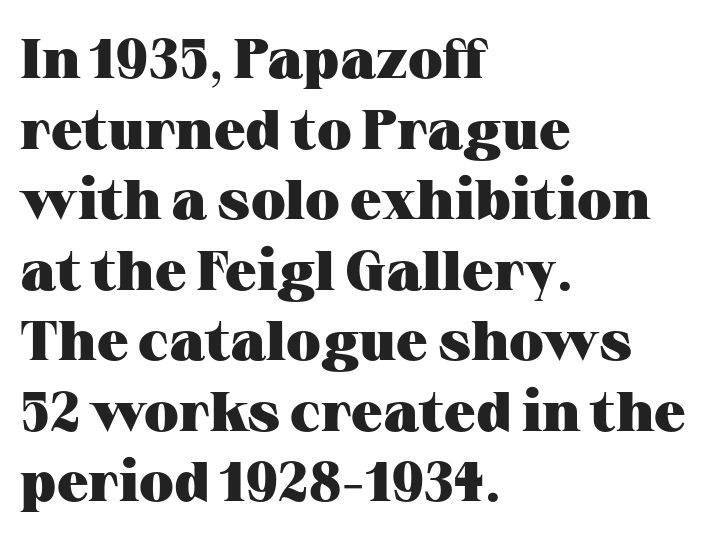
{"serif": "yes", "italic": "no", "bold": "yes", "weight": "heavy", "width": "wide", "stroke_contrast": "medium", "x_height": "medium", "monospaced": "no", "underline": "no", "align": "left", "line_spacing": "normal", "line_spacing_ratio": 1.26, "letter_spacing": "normal", "letter_spacing_em": 0.0, "glyph_px": 56}
